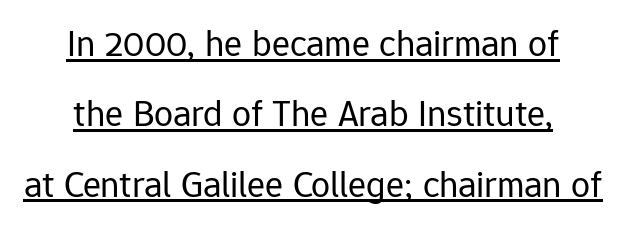
Posture: straight, roman, zero tilt. The paragraph has two soft edges and a firm central axis. In terms of letterspacing, this is plain default setting. Is the type heavy? It reads as light-to-regular instead. The letters advance in unequal steps, a hallmark of proportional type.
